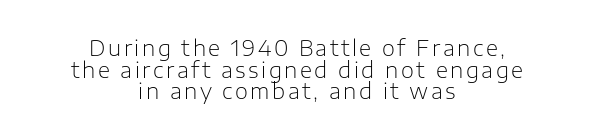
{"italic": "no", "bold": "no", "underline": "no", "align": "center", "line_spacing": "tight", "line_spacing_ratio": 1.03, "glyph_px": 21}
